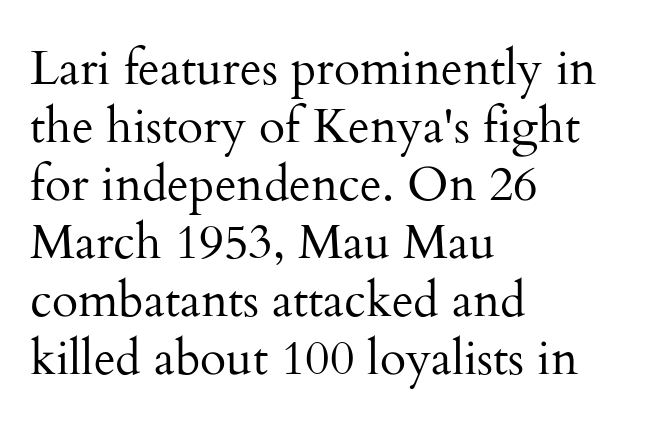
{"serif": "yes", "italic": "no", "bold": "no", "weight": "regular", "width": "normal", "stroke_contrast": "medium", "x_height": "small", "monospaced": "no", "underline": "no", "align": "left", "line_spacing_ratio": 1.21, "letter_spacing": "normal", "letter_spacing_em": 0.0, "glyph_px": 48}
